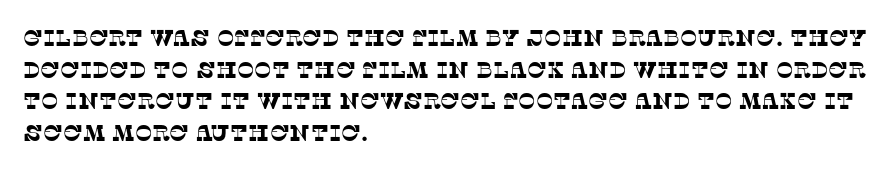
The image shows 23 px text type; set left-aligned, normal line spacing (1.37x), normal letter spacing, not underlined.
